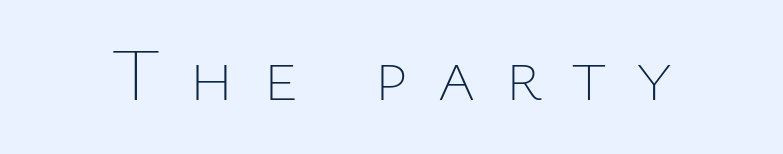
Summary of weight: not heavy and not bold. The line texture is sparse and dotted thanks to wide tracking. Proportional: the letters do not fall into vertical columns. The foot of each line stays bare and open. The font's upright variant was chosen for this text.
